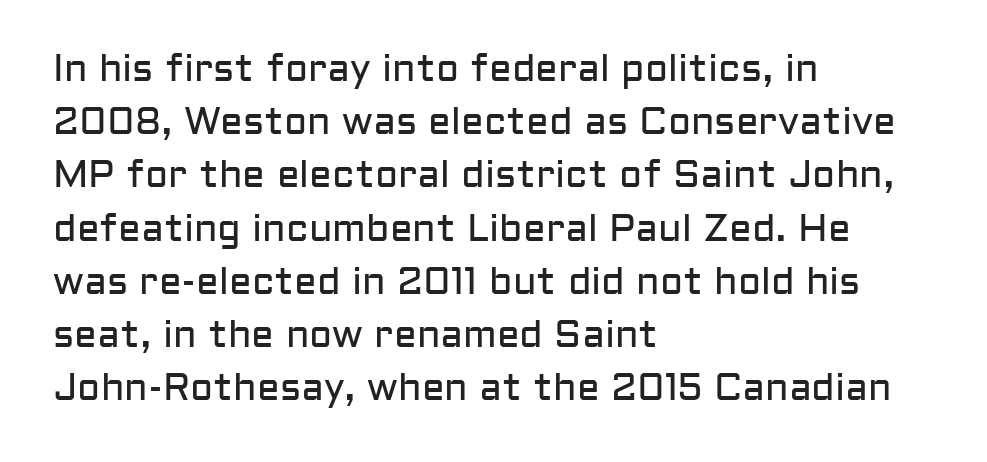
{"serif": "no", "italic": "no", "bold": "no", "weight": "regular", "width": "normal", "stroke_contrast": "low", "x_height": "medium", "monospaced": "no", "underline": "no", "align": "left", "line_spacing": "normal", "line_spacing_ratio": 1.4, "letter_spacing": "normal", "letter_spacing_em": 0.0, "glyph_px": 38}
